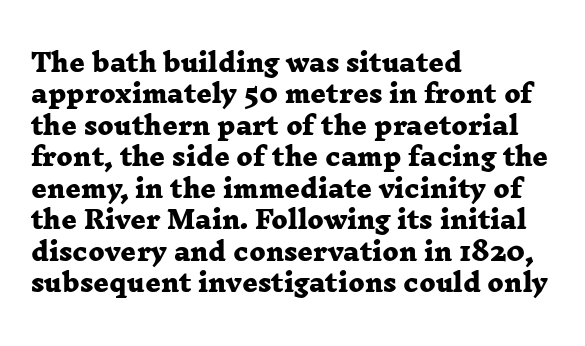
Caption: bold face, heavy strokes. The leading is moderate, giving the passage an even texture. Nobody drew a line under any word here. Visually the block forms a straight wall on the left and a jagged coastline on the right. There is no visible air inserted between adjacent glyphs.
